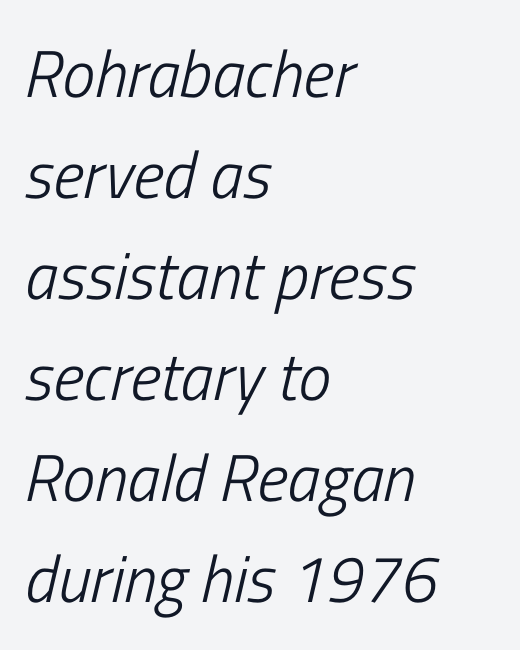
Q: Is the text bold? A: No.
Q: Is the text italic (slanted)? A: Yes, it leans right by about 13 degrees.
Q: Is the text underlined? A: No.
Q: How is the paragraph aligned? A: Left-aligned.
Q: Is the spacing between letters normal or unusually wide? A: Normal.
Q: Is the spacing between lines tight, normal or loose? A: Normal.
Q: Width (condensed, normal, or wide)? A: Condensed.
Q: Stroke contrast? A: Low.
Q: x-height? A: Medium.
Q: Monospaced? A: No.
